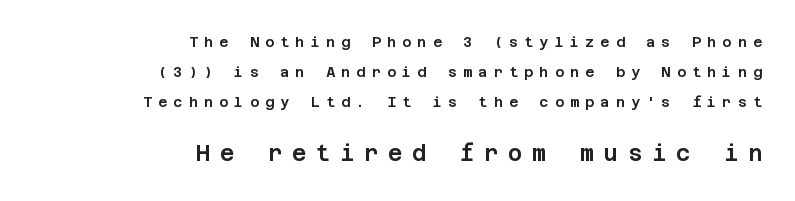
Q: Is the text italic (slanted)? A: No, it is upright.
Q: Is the text underlined? A: No.
Q: How is the paragraph aligned? A: Right-aligned.
Q: Is the spacing between letters normal or unusually wide? A: Unusually wide.
Q: Is the spacing between lines tight, normal or loose? A: Loose.
Q: Which block of text is set in a larger size, the first (top) or the second (bottom)? A: The second (bottom) one.
